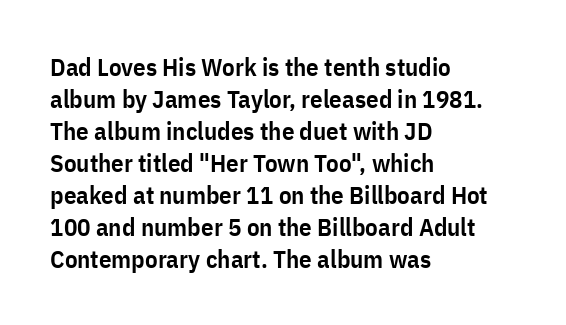
The image shows 25 px text type, upright; set left-aligned, normal line spacing (1.28x), normal letter spacing, not underlined.
